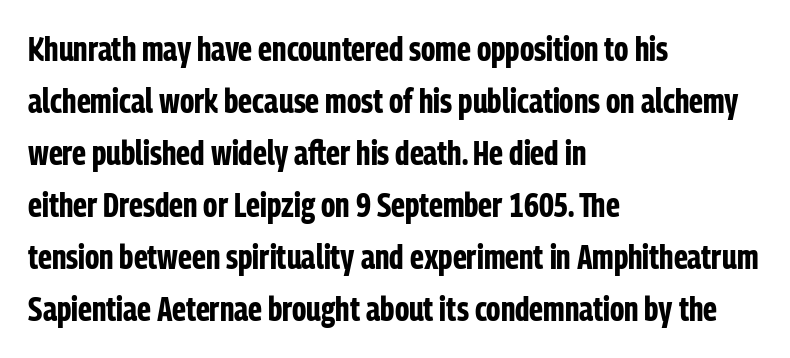
Q: Is the text bold? A: Yes.
Q: Is the text italic (slanted)? A: No, it is upright.
Q: Is the typeface a serif or a sans-serif typeface? A: Sans-serif.
Q: Is the text underlined? A: No.
Q: How is the paragraph aligned? A: Left-aligned.
Q: Is the spacing between letters normal or unusually wide? A: Normal.
Q: Is the spacing between lines tight, normal or loose? A: Normal.
Q: Width (condensed, normal, or wide)? A: Condensed.
Q: Stroke contrast? A: Low.
Q: x-height? A: Medium.
Q: Monospaced? A: No.
